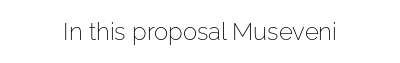
{"italic": "no", "bold": "no", "underline": "no", "align": "center", "letter_spacing": "normal", "letter_spacing_em": 0.0, "glyph_px": 24}
